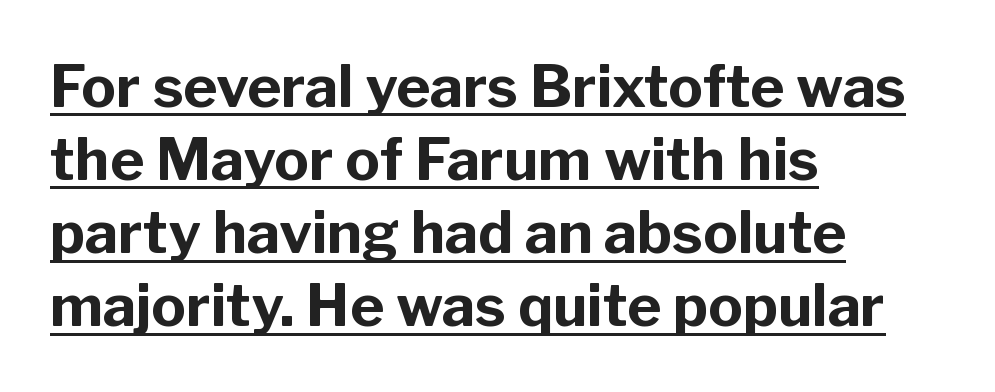
Unlike italic type, these characters show no tilt at all. Reading down the column, the eye jumps a familiar distance to each next line. You could not count columns in this text — the font is proportionally spaced. Each letter's strokes conclude bluntly, with no projecting serifs. Heft: maximum for text — a bold.
